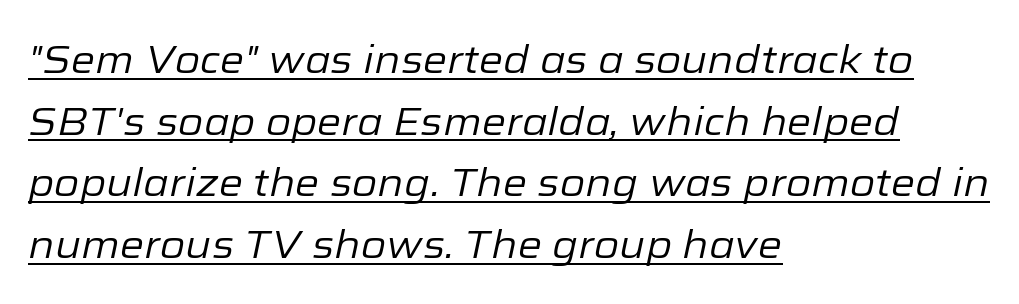
The image shows 39 px regular-weight type, italic (leaning right); set left-aligned, normal line spacing (1.58x), normal letter spacing, underlined; low stroke contrast and a medium x-height.
